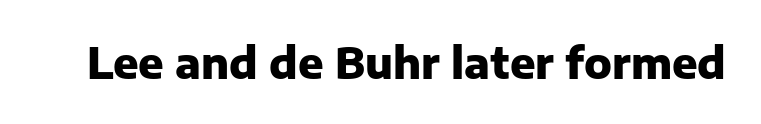
In terms of letterform style, serifs are entirely absent. Is this a fixed-width face? No — the glyphs have proportional, varying widths. Every letter is thick-stroked: bold, no question. The glyphs are unaccompanied by any horizontal stroke below them. The axis of the letterforms is exactly vertical. Students, note that the glyphs here touch the page at normal intervals.
